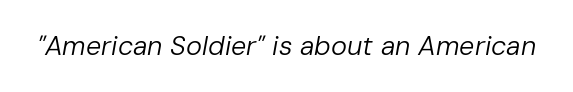
Q: Is the text bold? A: No.
Q: Is the text italic (slanted)? A: Yes, it leans right by about 10 degrees.
Q: Is the text underlined? A: No.
Q: Is the spacing between letters normal or unusually wide? A: Normal.
